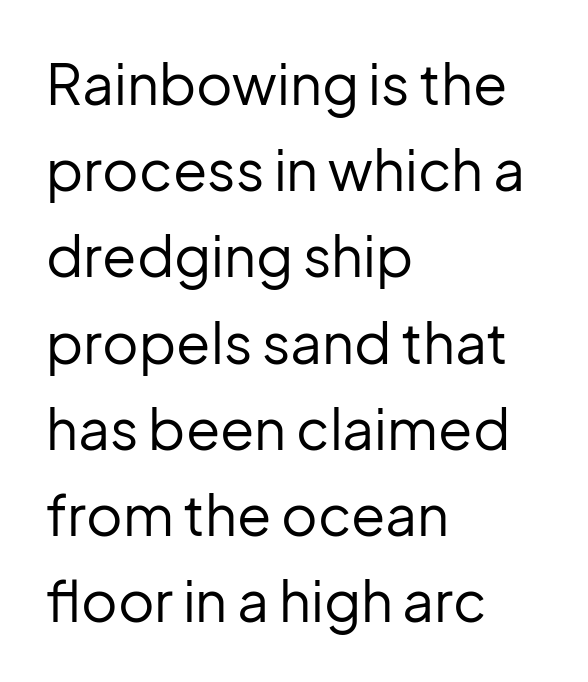
Weight class: somewhere from thin through regular. The zone under the glyphs is completely vacant. The type family on display is of the sans-serif kind. You could call the tracking neutral — neither tight nor loose. The rendering uses natural spacing where letterforms have individual widths.
